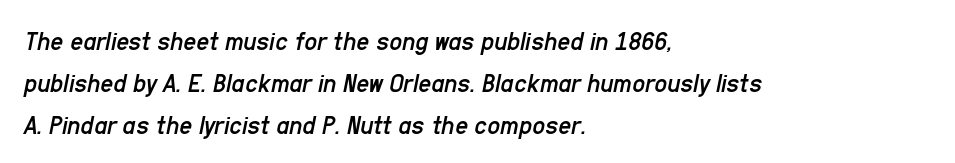
{"italic": "yes", "lean": "right", "slant_degrees": 11, "bold": "no", "weight": "regular", "width": "condensed", "stroke_contrast": "low", "x_height": "medium", "monospaced": "no", "underline": "no", "align": "left", "line_spacing": "normal", "line_spacing_ratio": 1.5, "letter_spacing": "normal", "letter_spacing_em": 0.0, "glyph_px": 28}
